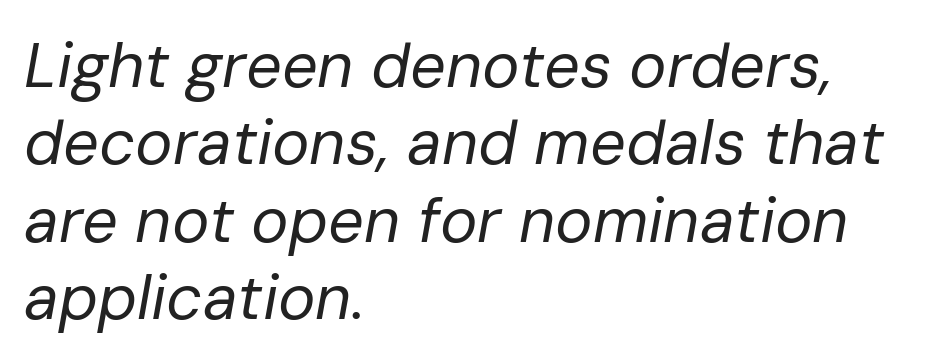
{"italic": "yes", "lean": "right", "slant_degrees": 10, "bold": "no", "weight": "regular", "width": "normal", "stroke_contrast": "low", "x_height": "medium", "monospaced": "no", "underline": "no", "align": "left", "line_spacing_ratio": 1.23, "letter_spacing": "normal", "letter_spacing_em": 0.0, "glyph_px": 63}
